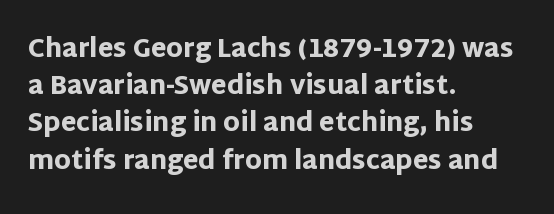
Italic: no, the glyphs are upright roman. Weight: bold. A typesetter would call this zero additional tracking. Does the copy run flush right? No — it runs flush left. In terms of leading, this rendering sits right in the middle. Quick note: underline off.
